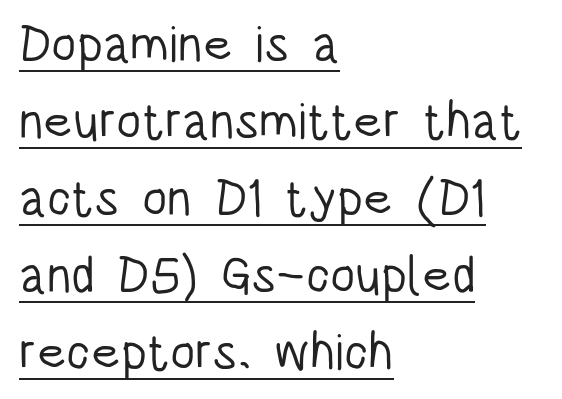
The image shows 51 px light, condensed sans-serif type, upright; set left-aligned, normal line spacing (1.51x), normal letter spacing, underlined; low stroke contrast and a large x-height.
